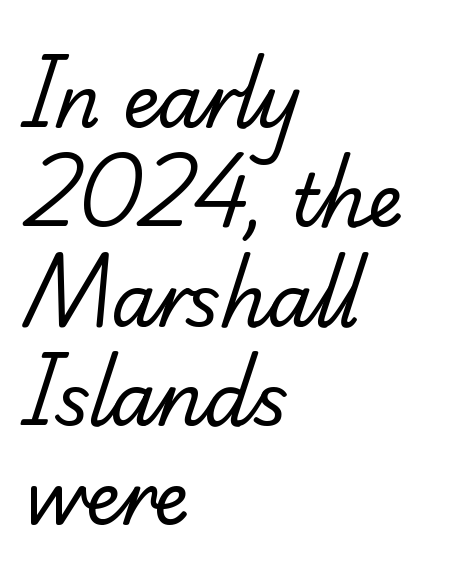
Q: Is the text bold? A: No.
Q: Is the typeface a serif or a sans-serif typeface? A: Serif.
Q: Is the text underlined? A: No.
Q: How is the paragraph aligned? A: Left-aligned.
Q: Is the spacing between letters normal or unusually wide? A: Normal.
Q: Is the spacing between lines tight, normal or loose? A: Normal.
Q: Width (condensed, normal, or wide)? A: Normal.
Q: Stroke contrast? A: Low.
Q: x-height? A: Small.
Q: Monospaced? A: No.
